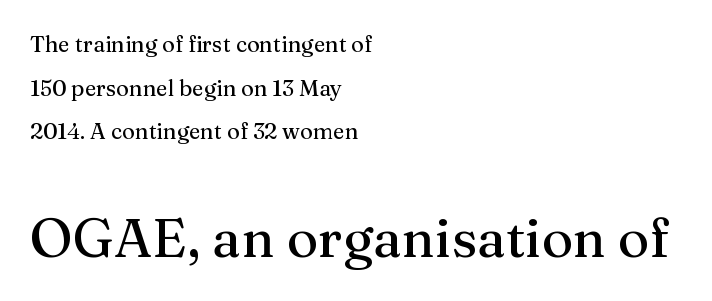
{"serif": "yes", "italic": "no", "width": "normal", "stroke_contrast": "medium", "x_height": "medium", "monospaced": "no", "underline": "no", "align": "left", "line_spacing": "loose", "line_spacing_ratio": 1.98, "letter_spacing": "normal", "letter_spacing_em": 0.0, "larger_block": "second", "size_ratio": 2.45, "glyph_px": 54}
